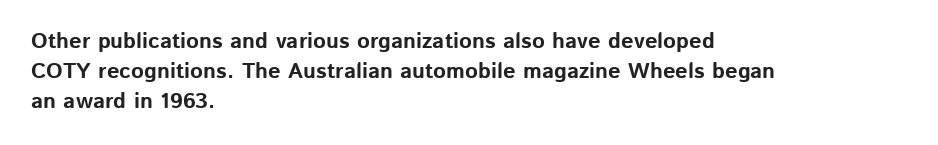
Italic: no, the glyphs are upright roman. Standard letterfit; no display-style spreading of the glyphs. Glance below the letters and you will spot only blank space. Its strokes are broad and dark, the hallmark of bold type.
